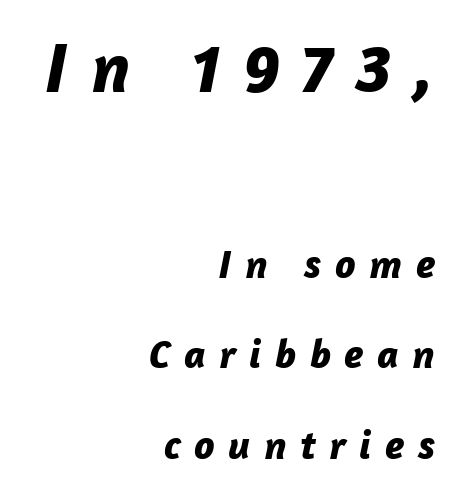
Q: Is the text bold? A: Yes.
Q: Is the text italic (slanted)? A: Yes, it leans right by about 12 degrees.
Q: Is the text underlined? A: No.
Q: How is the paragraph aligned? A: Right-aligned.
Q: Is the spacing between letters normal or unusually wide? A: Unusually wide.
Q: Is the spacing between lines tight, normal or loose? A: Loose.
Q: Which block of text is set in a larger size, the first (top) or the second (bottom)? A: The first (top) one.
Q: Width (condensed, normal, or wide)? A: Normal.
Q: Stroke contrast? A: Low.
Q: x-height? A: Medium.
Q: Monospaced? A: No.
